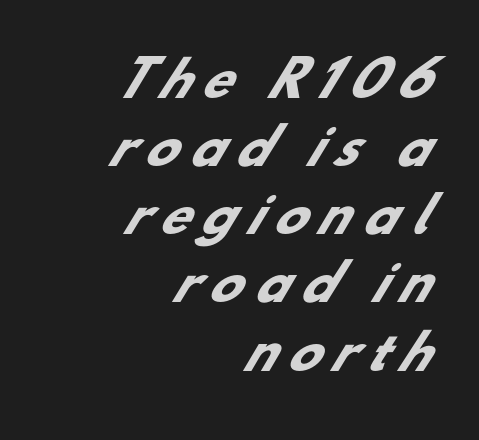
{"serif": "no", "bold": "yes", "weight": "heavy", "width": "normal", "stroke_contrast": "low", "x_height": "small", "monospaced": "no", "underline": "no", "align": "right", "line_spacing": "normal", "line_spacing_ratio": 1.42, "letter_spacing": "wide", "letter_spacing_em": 0.25, "glyph_px": 48}
